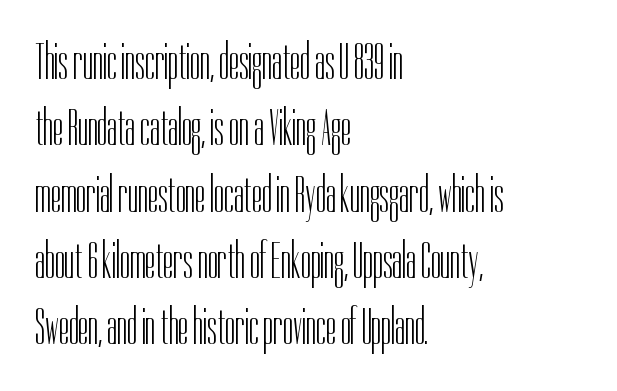
Q: Is the text bold? A: No.
Q: Is the text italic (slanted)? A: No, it is upright.
Q: Is the typeface a serif or a sans-serif typeface? A: Sans-serif.
Q: Is the text underlined? A: No.
Q: How is the paragraph aligned? A: Left-aligned.
Q: Is the spacing between letters normal or unusually wide? A: Normal.
Q: Is the spacing between lines tight, normal or loose? A: Normal.
Q: Width (condensed, normal, or wide)? A: Condensed.
Q: Stroke contrast? A: Low.
Q: x-height? A: Medium.
Q: Monospaced? A: No.
